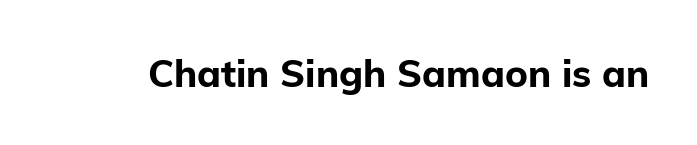
The image shows 38 px bold sans-serif type, upright; set normal letter spacing, not underlined; low stroke contrast and a medium x-height.
